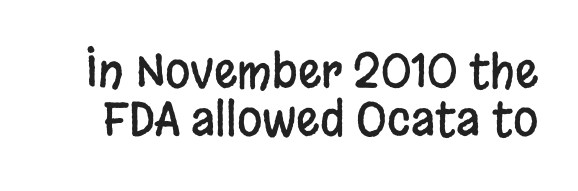
You can tell from the bare stems that sans-serif type was used. Varying glyph widths throughout — classic text-font behaviour. You could call the tracking neutral — neither tight nor loose. Very little white space separates one row of letters from the next.
